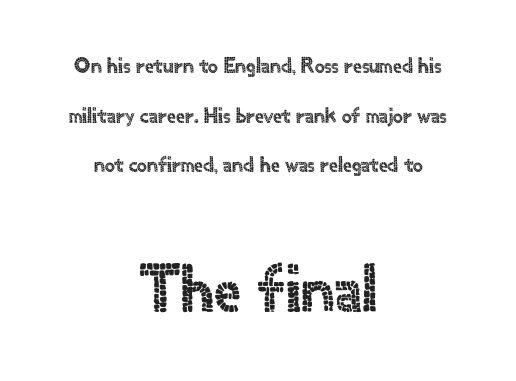
Q: Is the text italic (slanted)? A: No, it is upright.
Q: Is the typeface a serif or a sans-serif typeface? A: Sans-serif.
Q: Is the text underlined? A: No.
Q: How is the paragraph aligned? A: Centered.
Q: Is the spacing between letters normal or unusually wide? A: Normal.
Q: Is the spacing between lines tight, normal or loose? A: Loose.
Q: Which block of text is set in a larger size, the first (top) or the second (bottom)? A: The second (bottom) one.
Q: Width (condensed, normal, or wide)? A: Normal.
Q: x-height? A: Small.
Q: Monospaced? A: No.
